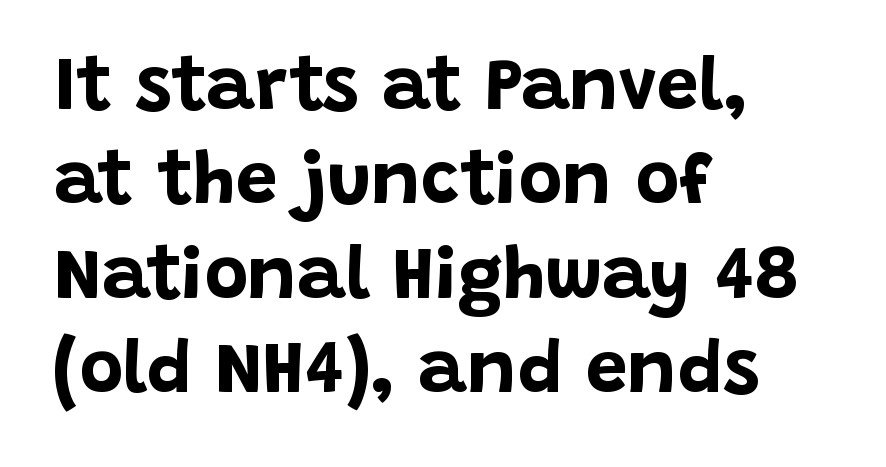
Q: Is the text bold? A: Yes.
Q: Is the text italic (slanted)? A: No, it is upright.
Q: Is the typeface a serif or a sans-serif typeface? A: Sans-serif.
Q: Is the text underlined? A: No.
Q: How is the paragraph aligned? A: Left-aligned.
Q: Is the spacing between letters normal or unusually wide? A: Normal.
Q: Is the spacing between lines tight, normal or loose? A: Normal.
Q: Width (condensed, normal, or wide)? A: Normal.
Q: Stroke contrast? A: Low.
Q: x-height? A: Large.
Q: Monospaced? A: No.
